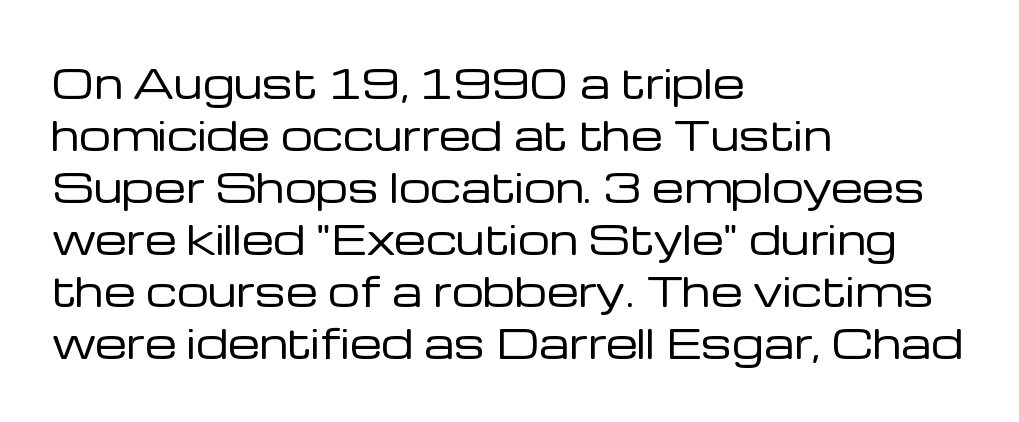
The image shows 40 px regular-weight sans-serif type, upright; set left-aligned, normal line spacing (1.3x), normal letter spacing, not underlined; low stroke contrast and a medium x-height.
